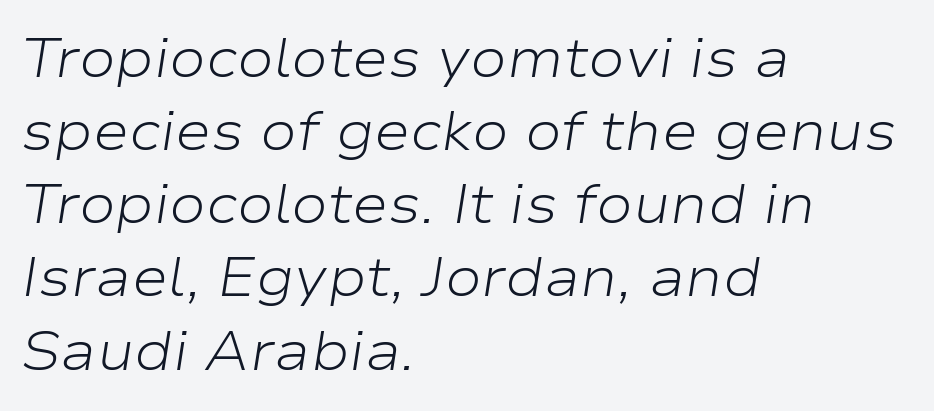
The paragraph shown leans on its left margin. Spacing verdict: proportional, widths tailored to each character. The passage shown has conventional tracking throughout. The axis of the letterforms is tilted away from vertical. The weight tops out at a normal text grade.
